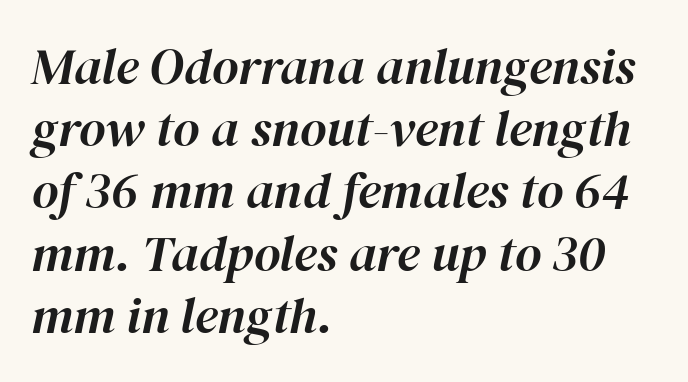
The space beneath each line is pristine and unruled. Caption: standard tracking, unaltered. Each letter keeps its own natural width here, so spacing adapts to shape. If you drew a line through each stem, it would be angled. Left-aligned paragraph, ragged on the right.
